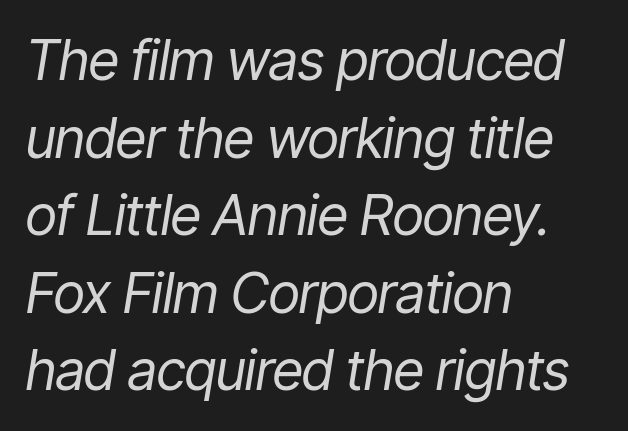
Q: Is the text bold? A: No.
Q: Is the text italic (slanted)? A: Yes, it leans right by about 9 degrees.
Q: Is the text underlined? A: No.
Q: How is the paragraph aligned? A: Left-aligned.
Q: Is the spacing between letters normal or unusually wide? A: Normal.
Q: Is the spacing between lines tight, normal or loose? A: Normal.
Q: Width (condensed, normal, or wide)? A: Condensed.
Q: Stroke contrast? A: Low.
Q: x-height? A: Medium.
Q: Monospaced? A: No.
